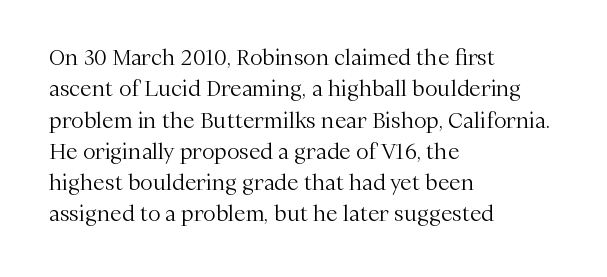
Ordinary non-slanted type is in use. Honestly, the row spacing looks completely unremarkable. These lines keep a tight, regular rhythm from letter to letter. These lines stack with their left ends in a neat column.
